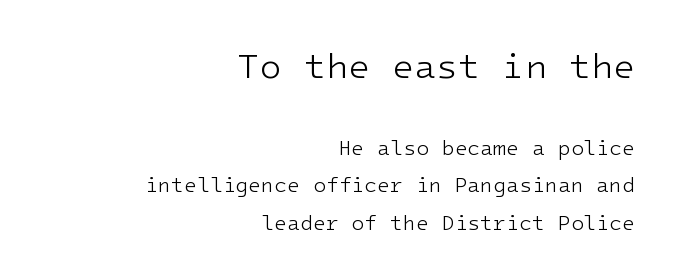
Q: Is the text bold? A: No.
Q: Is the text italic (slanted)? A: No, it is upright.
Q: Is the typeface a serif or a sans-serif typeface? A: Sans-serif.
Q: Is the text underlined? A: No.
Q: How is the paragraph aligned? A: Right-aligned.
Q: Is the spacing between letters normal or unusually wide? A: Normal.
Q: Which block of text is set in a larger size, the first (top) or the second (bottom)? A: The first (top) one.
Q: Width (condensed, normal, or wide)? A: Normal.
Q: Stroke contrast? A: Low.
Q: x-height? A: Medium.
